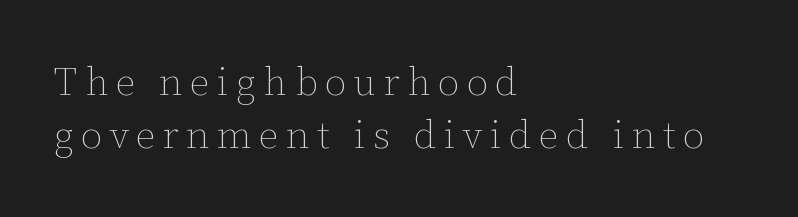
Italic? Not at all — the glyphs are vertical. Proportional: the letters do not fall into vertical columns. Caption: face not bold, strokes unweighted. The baseline area is clear.
